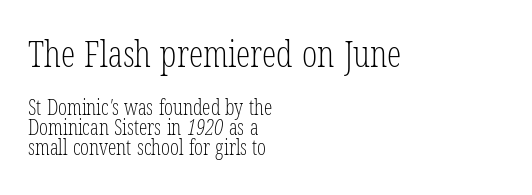
{"serif": "yes", "bold": "no", "weight": "light", "width": "condensed", "stroke_contrast": "low", "x_height": "medium", "monospaced": "no", "underline": "no", "align": "left", "line_spacing": "tight", "line_spacing_ratio": 0.97, "letter_spacing": "normal", "letter_spacing_em": 0.0, "larger_block": "first", "size_ratio": 1.71, "glyph_px": 36}
